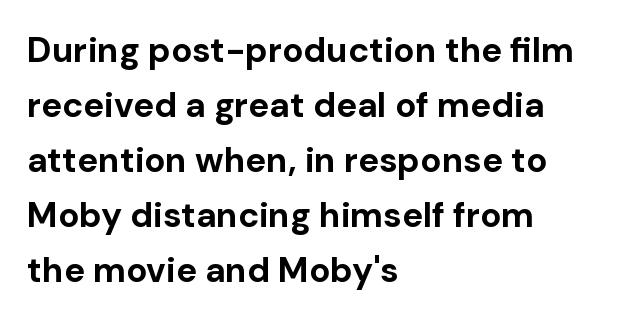
The image shows 35 px bold sans-serif type, upright; set left-aligned, normal line spacing (1.57x), normal letter spacing, not underlined; low stroke contrast and a medium x-height.
